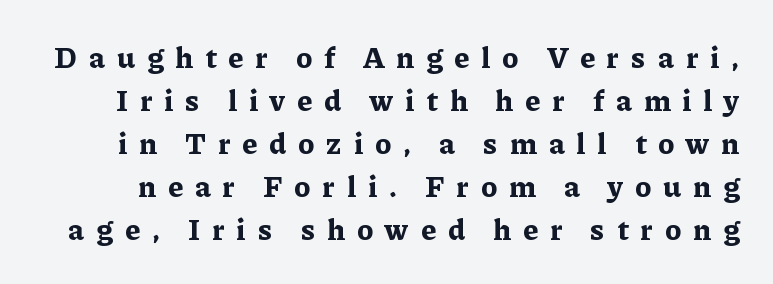
{"serif": "yes", "italic": "no", "bold": "yes", "weight": "bold", "width": "normal", "stroke_contrast": "low", "x_height": "medium", "monospaced": "no", "underline": "no", "line_spacing": "normal", "line_spacing_ratio": 1.43, "letter_spacing": "wide", "letter_spacing_em": 0.41, "glyph_px": 30}
